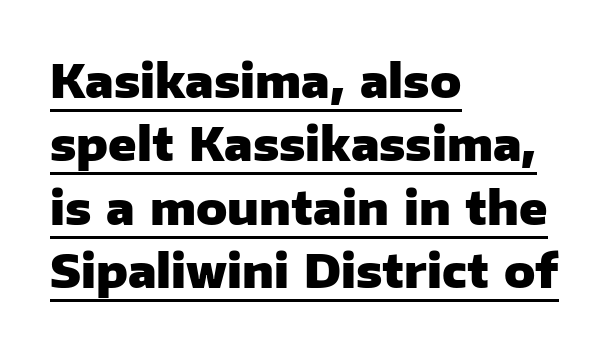
Chunky letters — that's bold for sure. A normal amount of white space separates one row of letters from the next. This sample uses a sans-serif face. Inter-character spacing is left at the font's built-in metrics.
